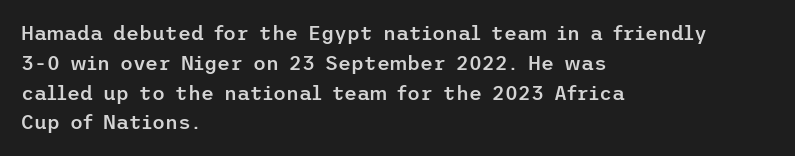
Q: Is the text bold? A: Semi-bold.
Q: Is the text italic (slanted)? A: No, it is upright.
Q: Is the text underlined? A: No.
Q: How is the paragraph aligned? A: Left-aligned.
Q: Is the spacing between letters normal or unusually wide? A: Normal.
Q: Is the spacing between lines tight, normal or loose? A: Normal.
